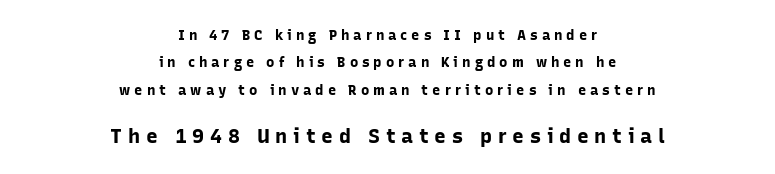
{"italic": "no", "bold": "yes", "underline": "no", "align": "center", "line_spacing": "loose", "line_spacing_ratio": 1.95, "letter_spacing": "wide", "letter_spacing_em": 0.28, "larger_block": "second", "size_ratio": 1.43, "glyph_px": 20}
